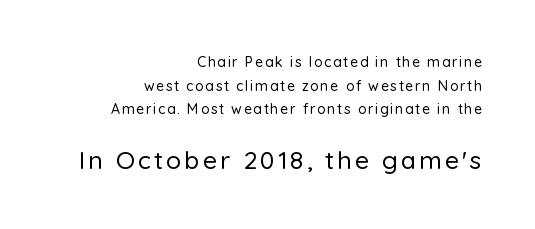
The image shows 25 px text type, upright; set right-aligned, normal line spacing (1.68x), not underlined; the second (bottom) block is 1.79x larger.
